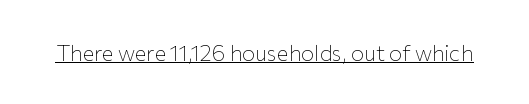
Q: Is the text bold? A: No.
Q: Is the text italic (slanted)? A: No, it is upright.
Q: Is the text underlined? A: Yes.
Q: Is the spacing between letters normal or unusually wide? A: Normal.
